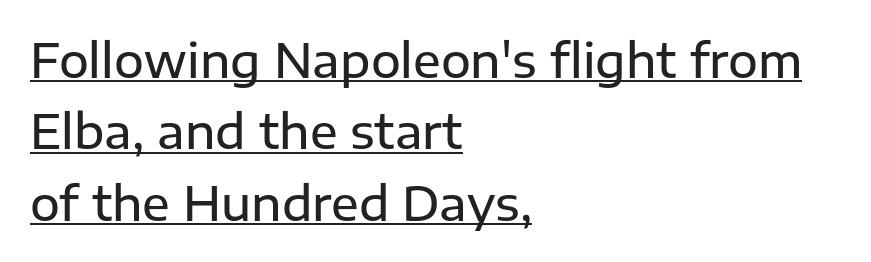
I'd describe the lettering as semibold — firm but not a full bold. The font family rendered here belongs to the sans-serif group. Has an underline been added? It has. What's the leading like? Ordinary, nothing unusual. Proportional: the letters do not fall into vertical columns. Is the letter spacing exaggerated? No — it looks like the ordinary default.
